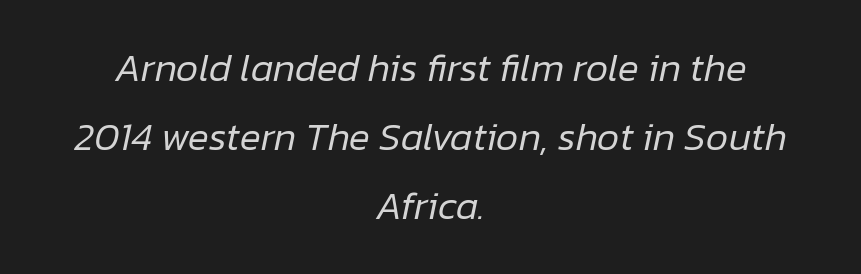
Q: Is the text bold? A: No.
Q: Is the text italic (slanted)? A: Yes, it leans right by about 12 degrees.
Q: Is the text underlined? A: No.
Q: How is the paragraph aligned? A: Centered.
Q: Is the spacing between letters normal or unusually wide? A: Normal.
Q: Width (condensed, normal, or wide)? A: Normal.
Q: Stroke contrast? A: Low.
Q: x-height? A: Medium.
Q: Monospaced? A: No.
